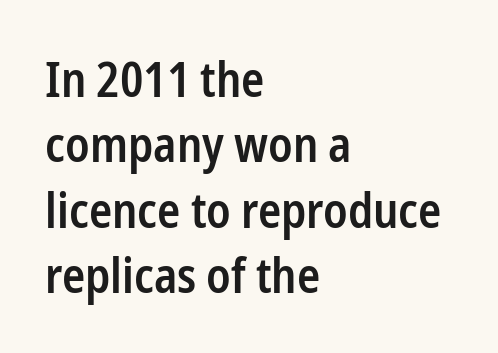
Q: Is the text bold? A: Semi-bold.
Q: Is the text italic (slanted)? A: No, it is upright.
Q: Is the typeface a serif or a sans-serif typeface? A: Sans-serif.
Q: Is the text underlined? A: No.
Q: How is the paragraph aligned? A: Left-aligned.
Q: Is the spacing between letters normal or unusually wide? A: Normal.
Q: Is the spacing between lines tight, normal or loose? A: Normal.
Q: Width (condensed, normal, or wide)? A: Condensed.
Q: Stroke contrast? A: Low.
Q: x-height? A: Medium.
Q: Monospaced? A: No.
